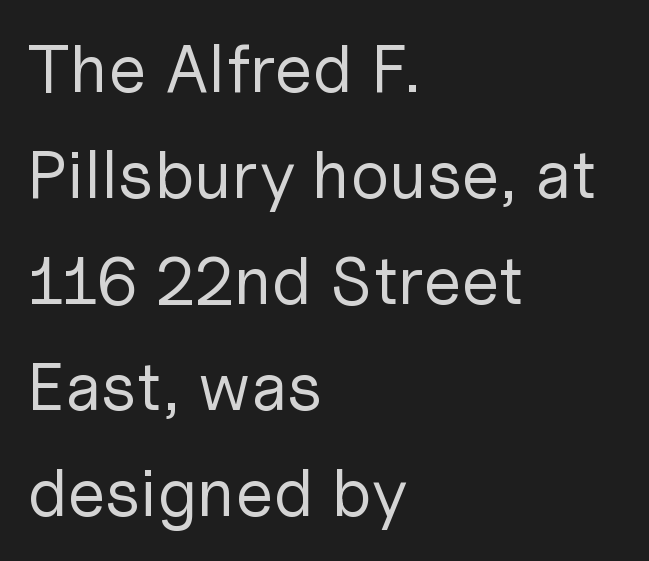
The image shows 68 px regular-weight sans-serif type, upright; set left-aligned, normal line spacing (1.56x), normal letter spacing, not underlined; low stroke contrast and a medium x-height.
